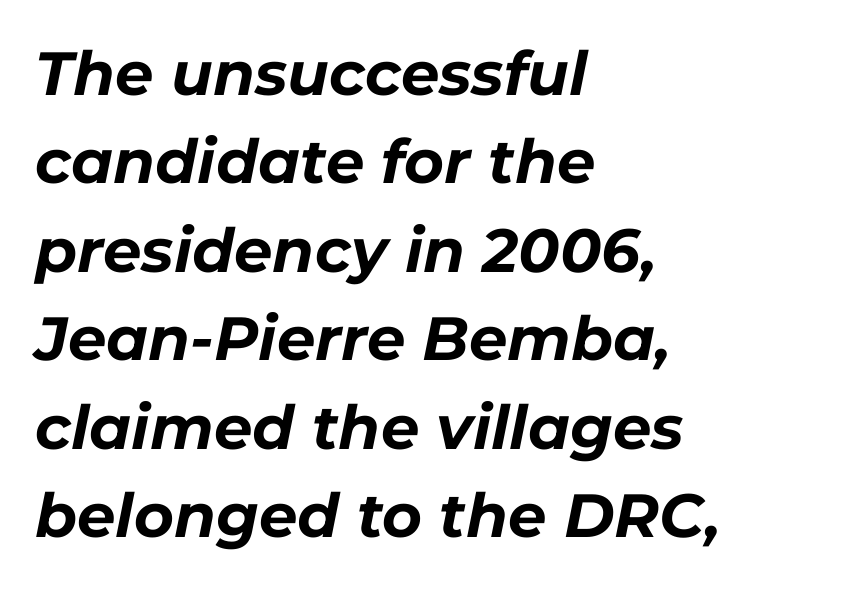
The space between consecutive lines is moderate. These lines stack with their left ends in a neat column. In terms of weight, the rendering is a true, heavy bold. Think of a printed novel: that variable character pitch is what you see here. Style check: oblique. You could call the tracking neutral — neither tight nor loose.
